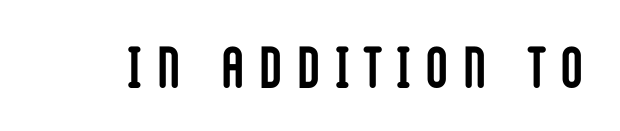
Heavy, bold letterforms. Is this a sans? Yes — the strokes have no serifs. The letters advance in unequal steps, a hallmark of proportional type. Look at the tracking — it's clearly loosened, letters drifting apart. Descenders are the only things crossing below the line.
